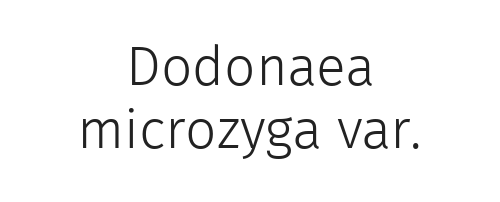
{"serif": "no", "italic": "no", "bold": "no", "weight": "light", "width": "normal", "stroke_contrast": "low", "x_height": "medium", "monospaced": "no", "underline": "no", "align": "center", "line_spacing": "tight", "line_spacing_ratio": 1.15, "letter_spacing": "normal", "letter_spacing_em": 0.0, "glyph_px": 55}
